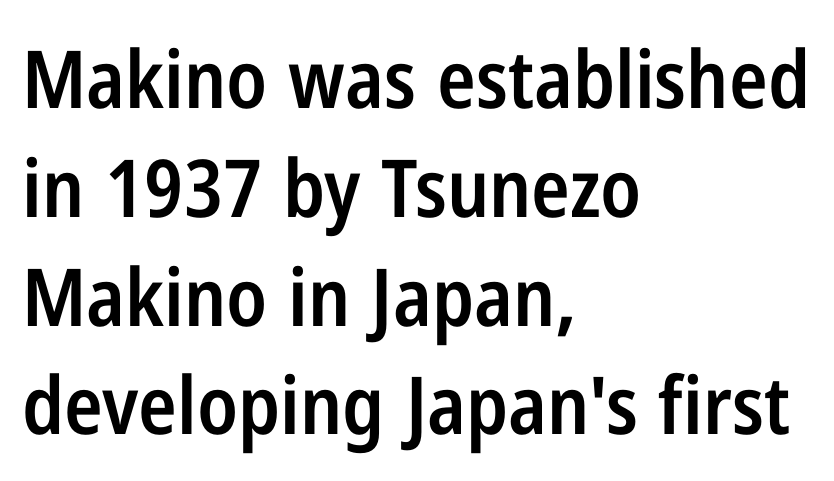
The line-height multiplier appears to be the usual default. Bold? Not quite — semibold, heavier than regular but stopping short. These lines stack with their left ends in a neat column. Descenders hang freely into open space. Letter spacing: default.
